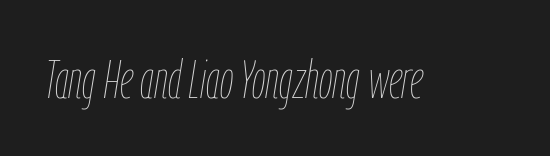
A clean baseline with only descenders dipping below it. Think of a printed novel: that variable character pitch is what you see here. The face used here has a pronounced slope to its letters. Between one letter and the next there's only the usual sliver of space.
